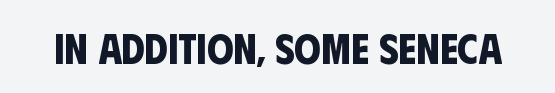
Q: Is the text bold? A: Yes.
Q: Is the typeface a serif or a sans-serif typeface? A: Sans-serif.
Q: Is the text underlined? A: No.
Q: Is the spacing between letters normal or unusually wide? A: Normal.
Q: Width (condensed, normal, or wide)? A: Condensed.
Q: Stroke contrast? A: Low.
Q: x-height? A: Large.
Q: Monospaced? A: No.
